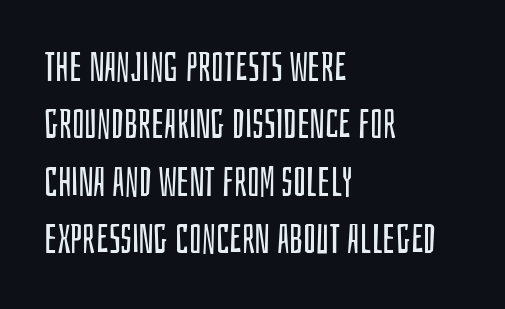
The image shows 41 px regular-weight, condensed sans-serif type, upright; set left-aligned, normal line spacing (1.4x), normal letter spacing, not underlined; low stroke contrast and a large x-height.
